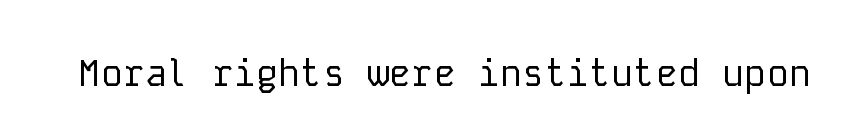
Think standard paragraph weight, or any step lighter than that. The specimen reads as upright at a glance. Monospaced: the letters line up in strict vertical columns. In terms of letterspacing, this is plain default setting. This rendering employs a face without finishing strokes, i.e., a sans-serif. Quick note: underline off.
